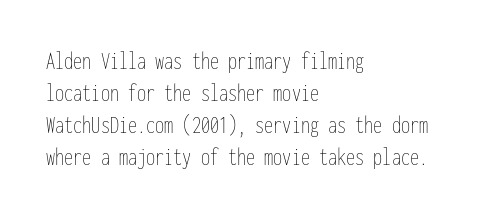
The passage shown is not underscored anywhere. Words appear dense and cohesive because spacing is normal. Alignment: flush left. Unlike italic type, these characters show no tilt at all.
